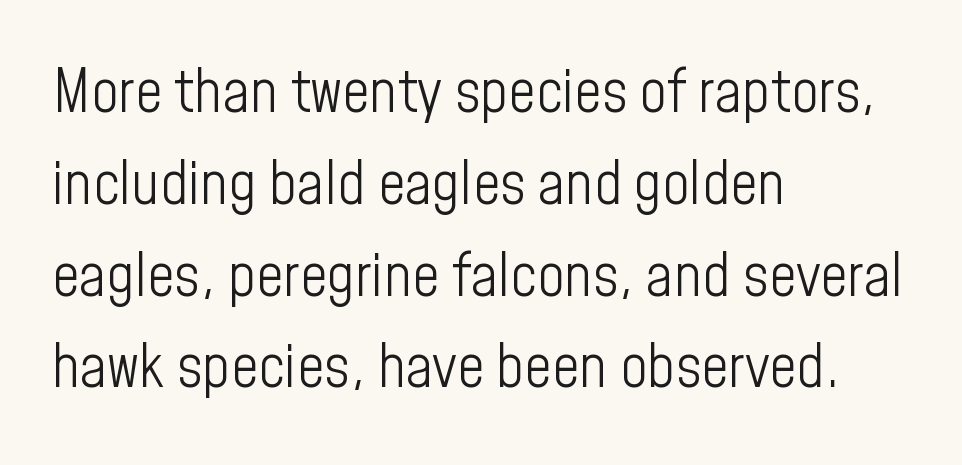
Spacing verdict: proportional, widths tailored to each character. The vertical gap from one line to the next is medium. These lines stack with their left ends in a neat column. The lettering holds an erect, upright posture throughout. Note: no serifs on the glyphs. Words float on clear page, feet unadorned.
